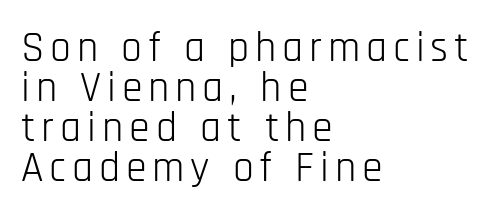
The image shows 42 px light, condensed sans-serif type, upright; set left-aligned, tight line spacing (0.95x), not underlined; low stroke contrast and a large x-height.
